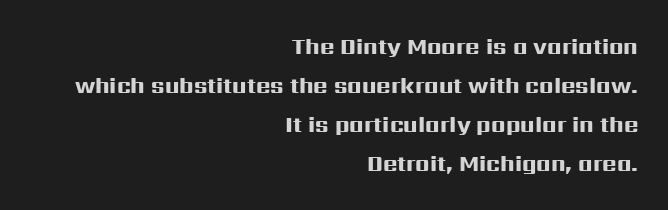
{"italic": "no", "bold": "yes", "underline": "no", "align": "right", "line_spacing_ratio": 1.78, "letter_spacing": "normal", "letter_spacing_em": 0.0, "glyph_px": 22}
